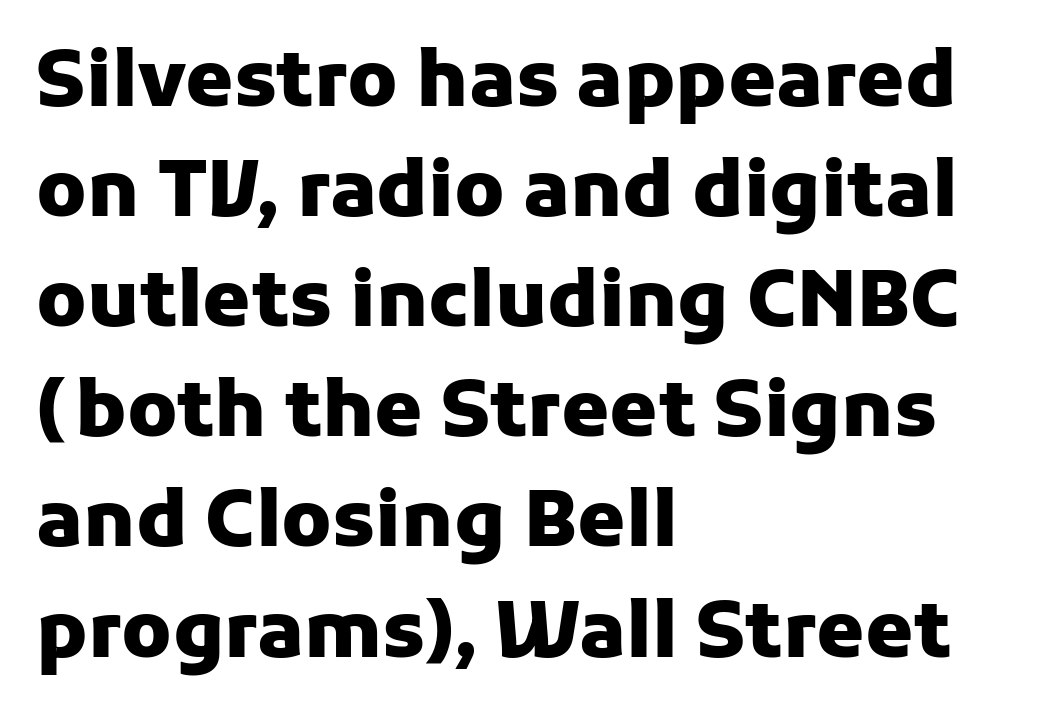
The face used here is rendered with its standard letterfit. Does the lettering tilt? It doesn't — this is upright. Compared with a centered layout, this one pins lines to the left instead. This rendering employs a face without finishing strokes, i.e., a sans-serif. The letters are bold, with thick, heavy strokes.
